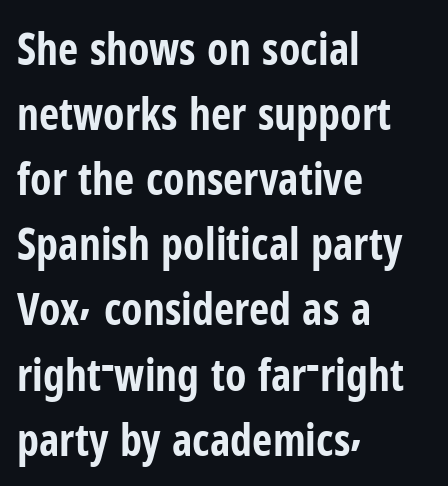
The image shows 44 px bold, condensed sans-serif type, upright; set left-aligned, normal line spacing (1.48x), normal letter spacing, not underlined; low stroke contrast and a medium x-height.
